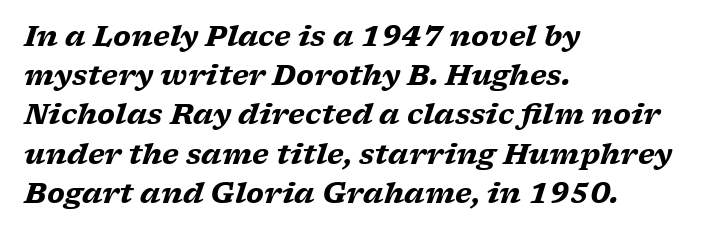
The image shows 28 px heavy, wide serif type, italic (leaning right); set left-aligned, normal line spacing (1.4x), normal letter spacing, not underlined; low stroke contrast and a medium x-height.
